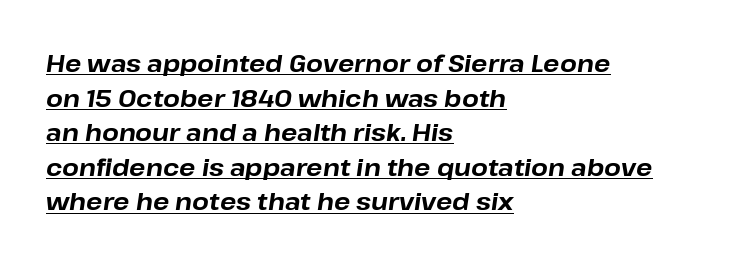
Q: Is the text bold? A: Yes.
Q: Is the text italic (slanted)? A: Yes, it leans right by about 8 degrees.
Q: Is the text underlined? A: Yes.
Q: How is the paragraph aligned? A: Left-aligned.
Q: Is the spacing between letters normal or unusually wide? A: Normal.
Q: Is the spacing between lines tight, normal or loose? A: Normal.
